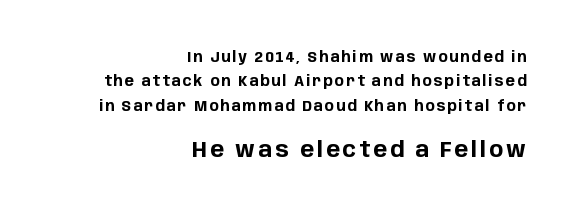
{"italic": "no", "bold": "yes", "underline": "no", "align": "right", "line_spacing_ratio": 1.75, "larger_block": "second", "size_ratio": 1.5, "glyph_px": 21}
